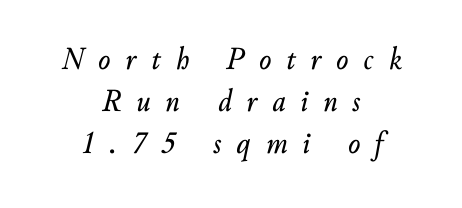
{"italic": "yes", "lean": "right", "slant_degrees": 10, "width": "normal", "stroke_contrast": "low", "x_height": "small", "monospaced": "no", "underline": "no", "align": "center", "line_spacing": "normal", "line_spacing_ratio": 1.31, "letter_spacing": "wide", "letter_spacing_em": 0.47, "glyph_px": 32}
